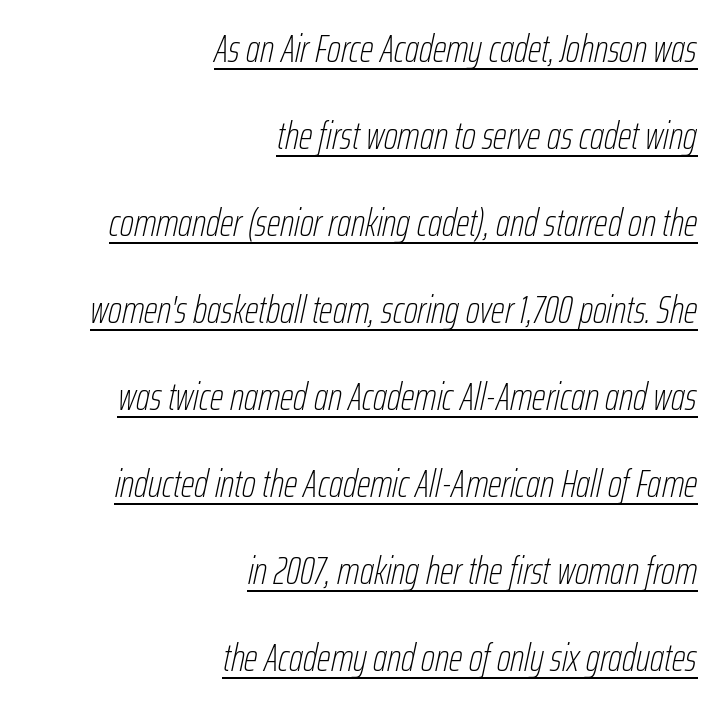
Q: Is the text bold? A: No.
Q: Is the text italic (slanted)? A: Yes, it leans right by about 12 degrees.
Q: Is the text underlined? A: Yes.
Q: How is the paragraph aligned? A: Right-aligned.
Q: Is the spacing between letters normal or unusually wide? A: Normal.
Q: Is the spacing between lines tight, normal or loose? A: Loose.
Q: Width (condensed, normal, or wide)? A: Condensed.
Q: Stroke contrast? A: Low.
Q: x-height? A: Medium.
Q: Monospaced? A: No.
